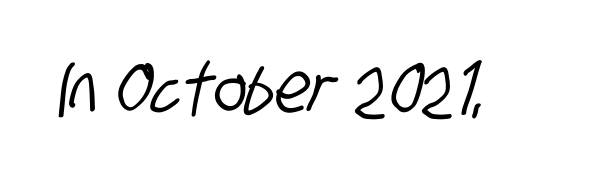
Q: Is the typeface a serif or a sans-serif typeface? A: Sans-serif.
Q: Is the text underlined? A: No.
Q: Is the spacing between letters normal or unusually wide? A: Normal.
Q: Width (condensed, normal, or wide)? A: Condensed.
Q: Stroke contrast? A: Low.
Q: x-height? A: Large.
Q: Monospaced? A: No.
